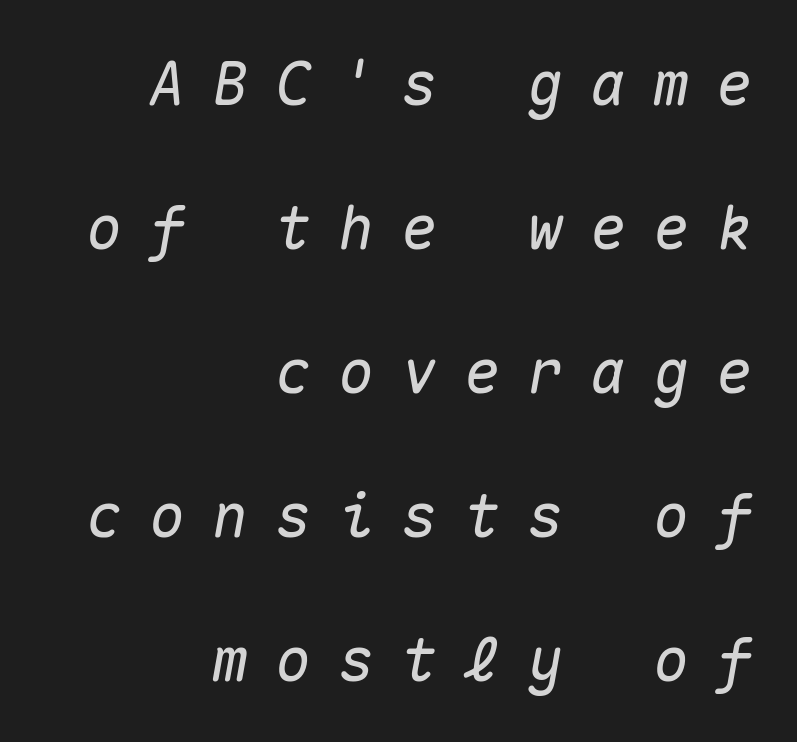
The image shows 60 px text type, italic (leaning right), monospaced; set right-aligned, loose line spacing (2.4x), unusually wide letter spacing (+0.45 em), not underlined; medium stroke contrast and a medium x-height.
